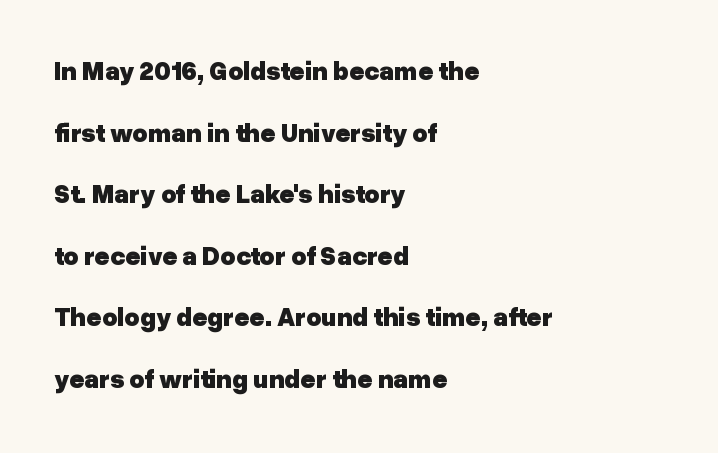
Q: Is the text bold? A: Yes.
Q: Is the text italic (slanted)? A: No, it is upright.
Q: Is the text underlined? A: No.
Q: How is the paragraph aligned? A: Left-aligned.
Q: Is the spacing between letters normal or unusually wide? A: Normal.
Q: Is the spacing between lines tight, normal or loose? A: Loose.
